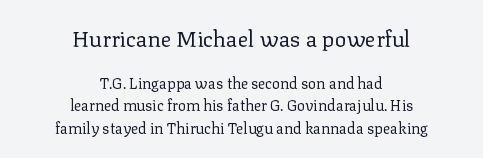
Honestly, the letter spacing is just normal — you wouldn't notice it. The first block has been scaled up relative to the second. Students, observe: this is what conventionally led text looks like. Posture: straight, roman, zero tilt.
